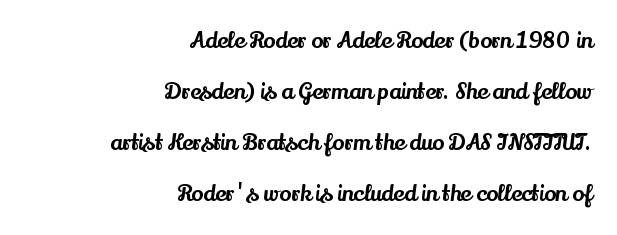
The image shows 22 px text type; set right-aligned, loose line spacing (2.32x), normal letter spacing, not underlined.
